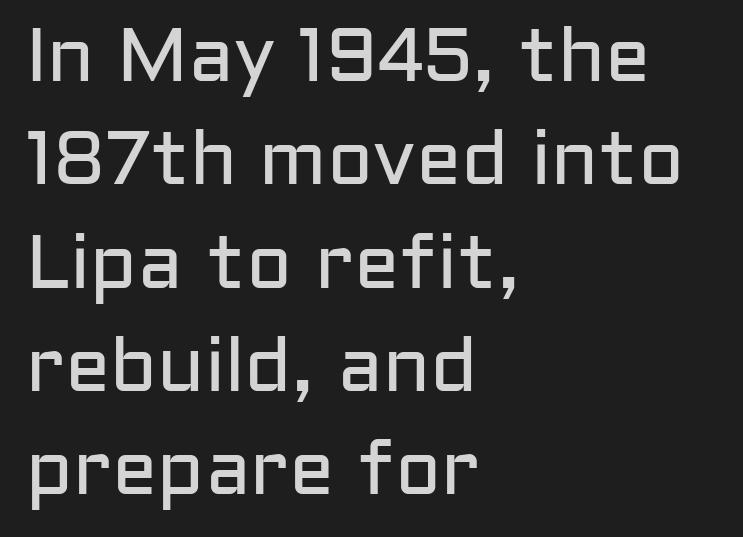
The image shows 76 px regular-weight sans-serif type, upright; set left-aligned, normal line spacing (1.36x), normal letter spacing, not underlined; low stroke contrast and a medium x-height.
